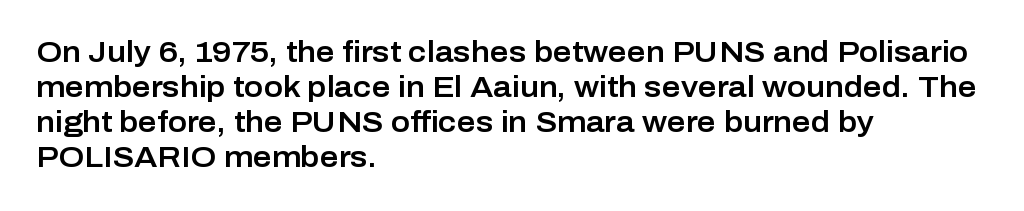
The image shows 29 px sans-serif type, upright; set left-aligned, line spacing 1.21x, normal letter spacing, not underlined; low stroke contrast and a medium x-height.
